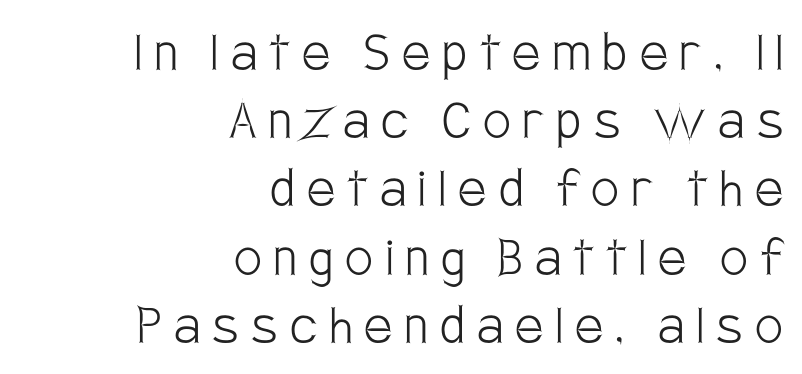
This reads as an unemphasized weight, regular at the heaviest. Where is the straight margin? On the right. Compared with typical body copy, the letter spacing here is much looser. Tightly led — the rows are bunched. Type without underlining. Unlike a traditional serif, this face leaves its strokes unadorned.
